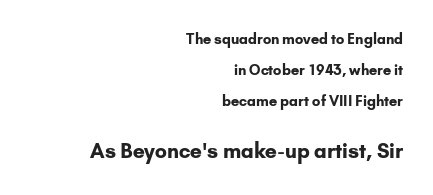
The specimen omits any rule beneath the text block's lines. Compared with an ordinary text face, these strokes are far heavier — a full bold. Is the block centered? No — it sits flush against the right margin. Whoever set this chose breathing room over compactness in the vertical rhythm. Type size steps up from the first block to the second.
